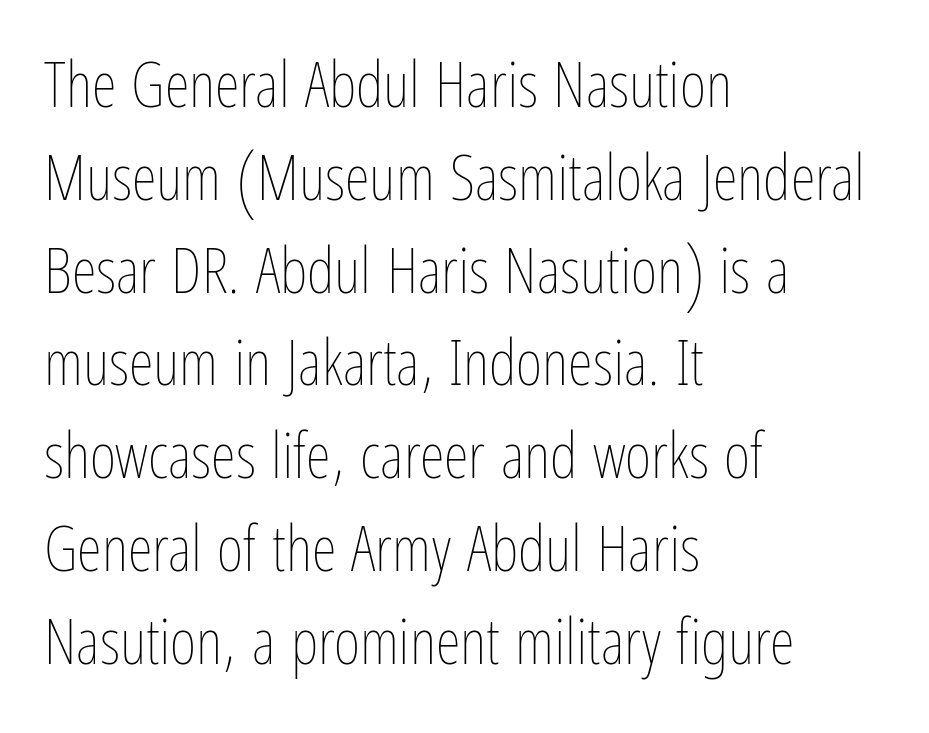
{"italic": "no", "bold": "no", "weight": "thin", "width": "condensed", "stroke_contrast": "low", "x_height": "medium", "monospaced": "no", "underline": "no", "align": "left", "line_spacing": "normal", "line_spacing_ratio": 1.45, "letter_spacing": "normal", "letter_spacing_em": 0.0, "glyph_px": 64}
